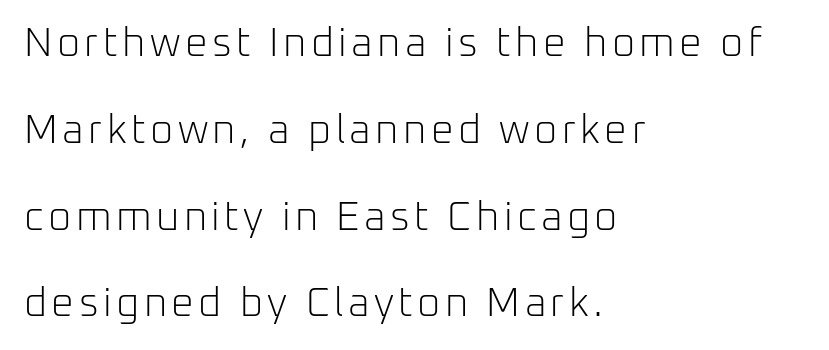
Q: Is the text bold? A: No.
Q: Is the text italic (slanted)? A: No, it is upright.
Q: Is the typeface a serif or a sans-serif typeface? A: Sans-serif.
Q: Is the text underlined? A: No.
Q: How is the paragraph aligned? A: Left-aligned.
Q: Is the spacing between lines tight, normal or loose? A: Loose.
Q: Width (condensed, normal, or wide)? A: Normal.
Q: Stroke contrast? A: Low.
Q: x-height? A: Medium.
Q: Monospaced? A: No.
